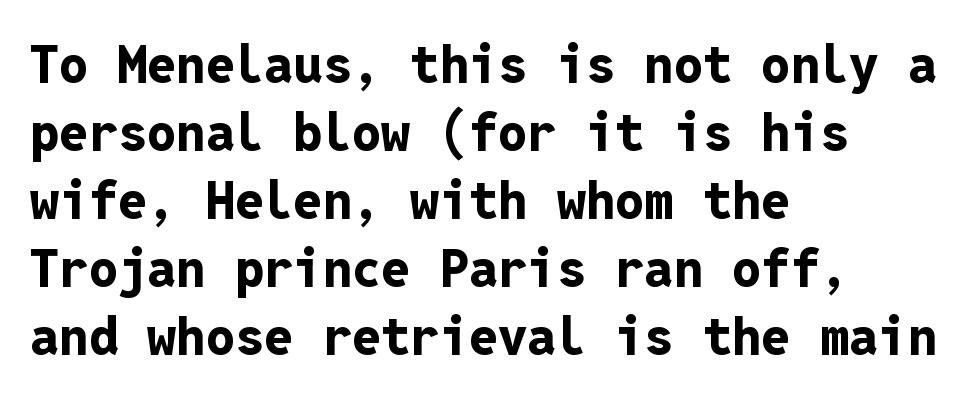
Q: Is the text bold? A: Yes.
Q: Is the text italic (slanted)? A: No, it is upright.
Q: Is the typeface a serif or a sans-serif typeface? A: Sans-serif.
Q: Is the text underlined? A: No.
Q: How is the paragraph aligned? A: Left-aligned.
Q: Is the spacing between letters normal or unusually wide? A: Normal.
Q: Is the spacing between lines tight, normal or loose? A: Normal.
Q: Width (condensed, normal, or wide)? A: Normal.
Q: Stroke contrast? A: Low.
Q: x-height? A: Medium.
Q: Monospaced? A: Yes.
